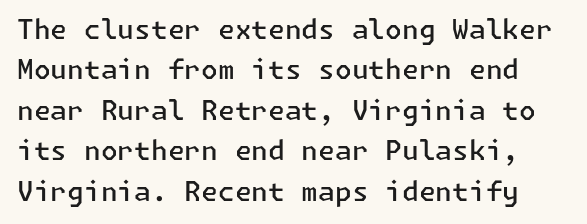
{"italic": "no", "bold": "semi", "underline": "no", "line_spacing": "normal", "line_spacing_ratio": 1.5, "letter_spacing": "normal", "letter_spacing_em": 0.0, "glyph_px": 27}
